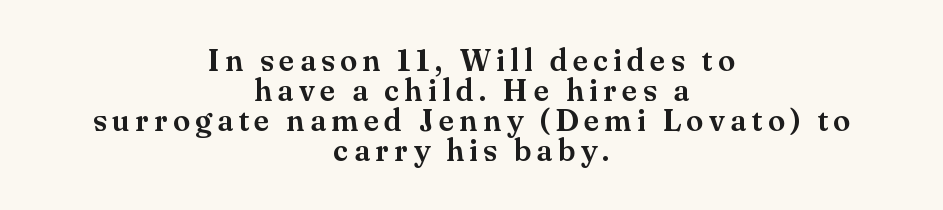
{"serif": "yes", "italic": "no", "width": "normal", "stroke_contrast": "medium", "x_height": "small", "monospaced": "no", "underline": "no", "align": "center", "line_spacing": "tight", "line_spacing_ratio": 0.97, "glyph_px": 31}
